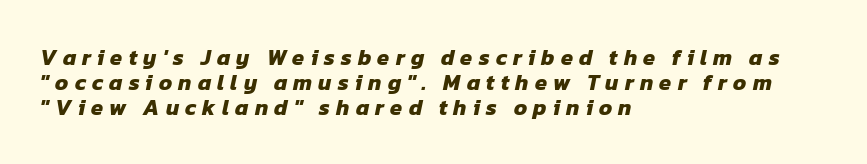
{"bold": "yes", "underline": "no", "align": "left", "line_spacing": "tight", "line_spacing_ratio": 1.13, "letter_spacing": "wide", "letter_spacing_em": 0.28, "glyph_px": 22}
